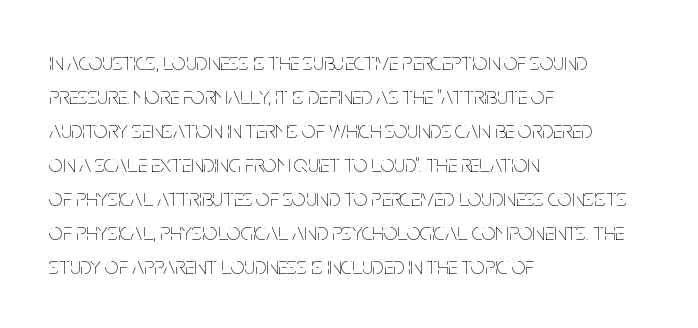
The image shows 24 px text type, upright; set left-aligned, normal line spacing (1.42x), normal letter spacing, not underlined.
